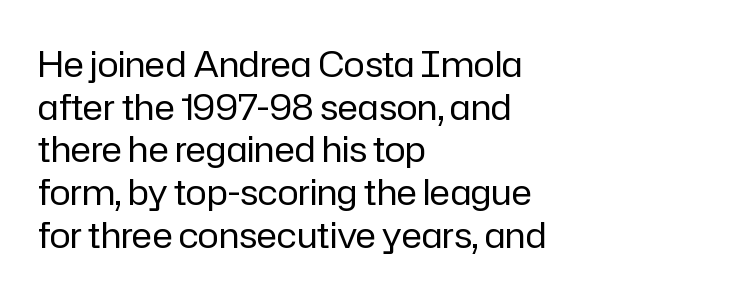
A classic flush-left, rag-right setting is used for this passage. Students, note that the glyphs here touch the page at normal intervals. The rendering uses natural spacing where letterforms have individual widths. Check under the words: just untouched page.
